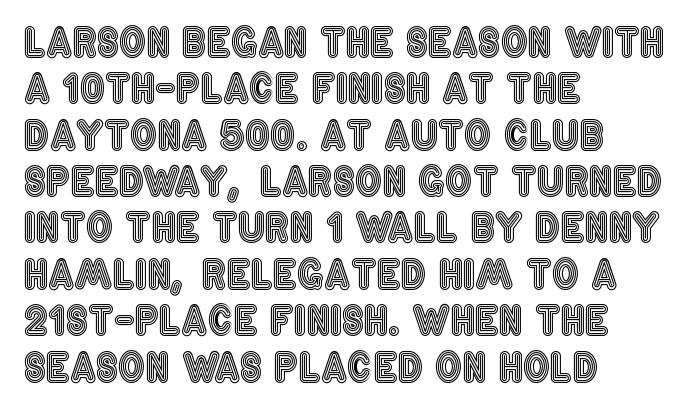
The rendering uses natural spacing where letterforms have individual widths. Upright lettering throughout. Tracking value appears to be zero — textbook default spacing. Alignment: flush left.
